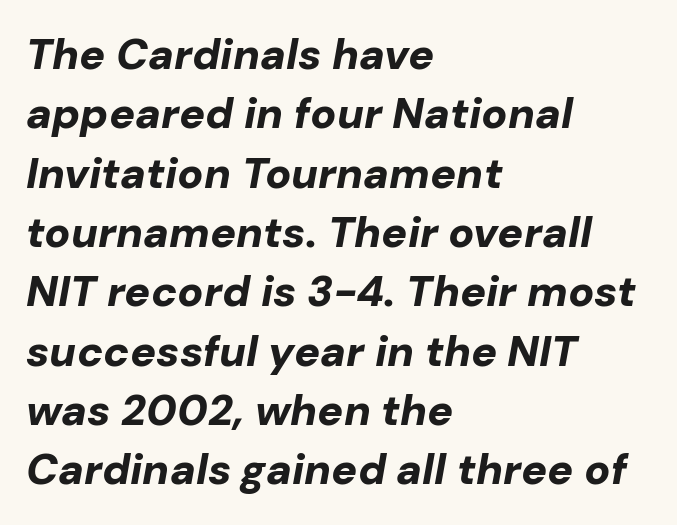
{"italic": "yes", "lean": "right", "slant_degrees": 10, "bold": "yes", "weight": "bold", "width": "normal", "stroke_contrast": "low", "x_height": "medium", "monospaced": "no", "underline": "no", "align": "left", "line_spacing": "normal", "line_spacing_ratio": 1.38, "letter_spacing": "normal", "letter_spacing_em": 0.0, "glyph_px": 43}
